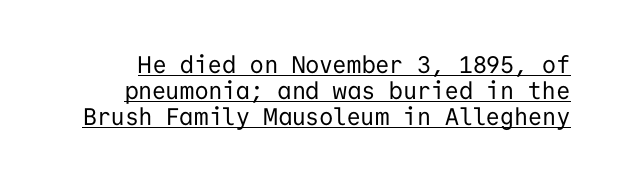
The designer dialed line spacing down below the default. Between one letter and the next there's only the usual sliver of space. The lettering holds an erect, upright posture throughout. What decoration does the sample have? An underline. Bold? No — there's no thickening of the strokes.
